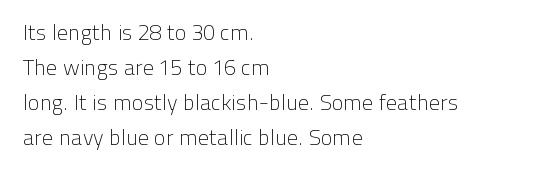
Q: Is the text bold? A: No.
Q: Is the text italic (slanted)? A: No, it is upright.
Q: Is the text underlined? A: No.
Q: How is the paragraph aligned? A: Left-aligned.
Q: Is the spacing between letters normal or unusually wide? A: Normal.
Q: Is the spacing between lines tight, normal or loose? A: Normal.
